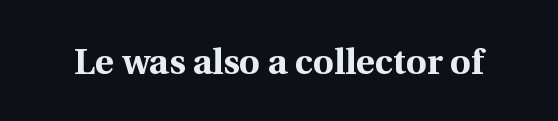
{"serif": "yes", "italic": "no", "bold": "yes", "weight": "bold", "width": "normal", "x_height": "medium", "monospaced": "no", "underline": "no", "letter_spacing": "normal", "letter_spacing_em": 0.0, "glyph_px": 36}
